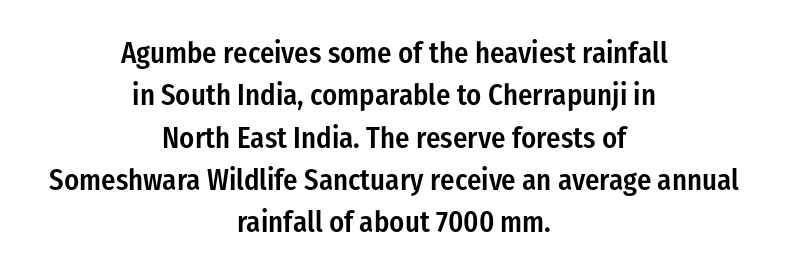
The image shows 30 px semibold, condensed sans-serif type, upright; set centered, normal line spacing (1.41x), normal letter spacing, not underlined; low stroke contrast and a medium x-height.
